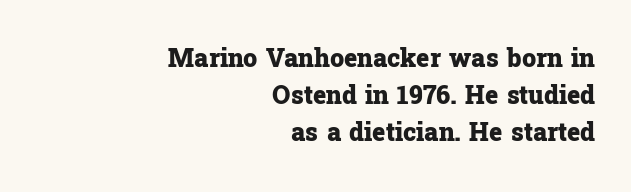
The image shows 25 px bold type, upright; set right-aligned, normal line spacing (1.48x), normal letter spacing, not underlined.
